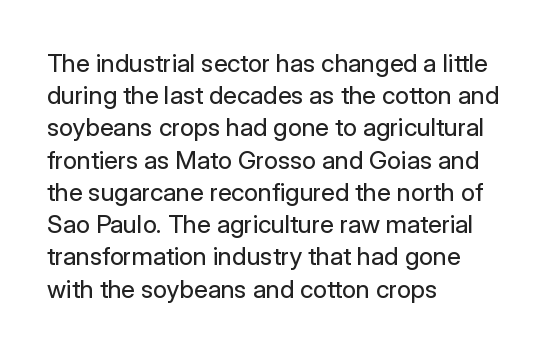
These lines keep a tight, regular rhythm from letter to letter. This sample is left-justified, so line endings fall wherever the words run out. The space between consecutive lines is moderate. Do the letters lean? They stand straight. The passage shown is not underscored anywhere. Stems and bowls with no extra thickness — not bold.
